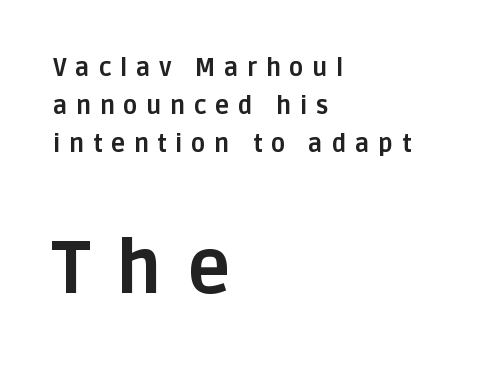
All the whitespace from short lines collects on the right. Proportional: the letters do not fall into vertical columns. Someone cranked the tracking dial way up on this one. Students, this is bold: see how much ink each stroke carries. The leading is moderate, giving the passage an even texture.
